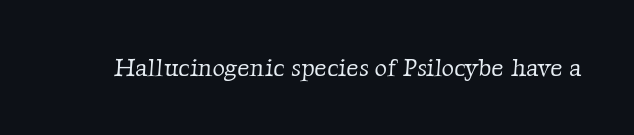
Q: Is the text bold? A: No.
Q: Is the text underlined? A: No.
Q: Is the spacing between letters normal or unusually wide? A: Normal.
